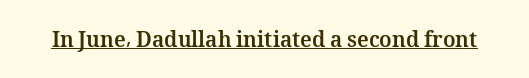
Q: Is the text bold? A: Yes.
Q: Is the text italic (slanted)? A: No, it is upright.
Q: Is the text underlined? A: Yes.
Q: Is the spacing between letters normal or unusually wide? A: Normal.
